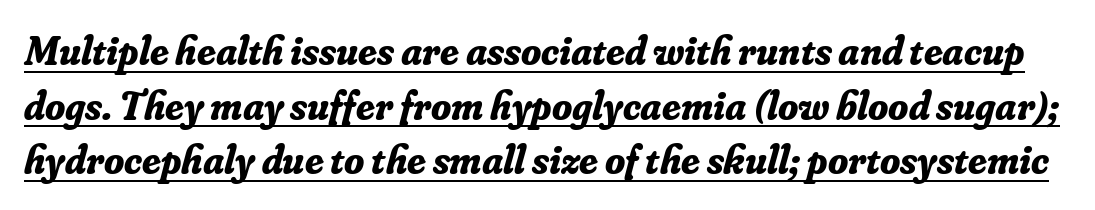
{"serif": "yes", "italic": "yes", "lean": "right", "slant_degrees": 16, "bold": "yes", "weight": "bold", "width": "normal", "stroke_contrast": "low", "x_height": "small", "monospaced": "no", "underline": "yes", "line_spacing": "normal", "line_spacing_ratio": 1.33, "letter_spacing": "normal", "letter_spacing_em": 0.0, "glyph_px": 41}
